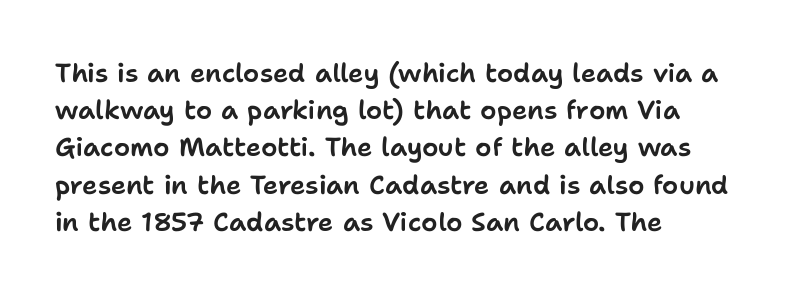
{"italic": "no", "underline": "no", "align": "left", "line_spacing": "normal", "line_spacing_ratio": 1.43, "letter_spacing": "normal", "letter_spacing_em": 0.0, "glyph_px": 26}
